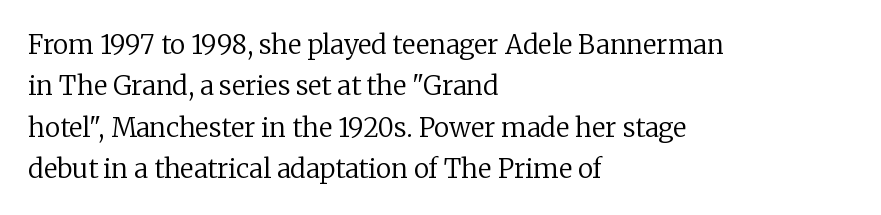
Q: Is the text bold? A: No.
Q: Is the text italic (slanted)? A: No, it is upright.
Q: Is the text underlined? A: No.
Q: How is the paragraph aligned? A: Left-aligned.
Q: Is the spacing between letters normal or unusually wide? A: Normal.
Q: Is the spacing between lines tight, normal or loose? A: Normal.
